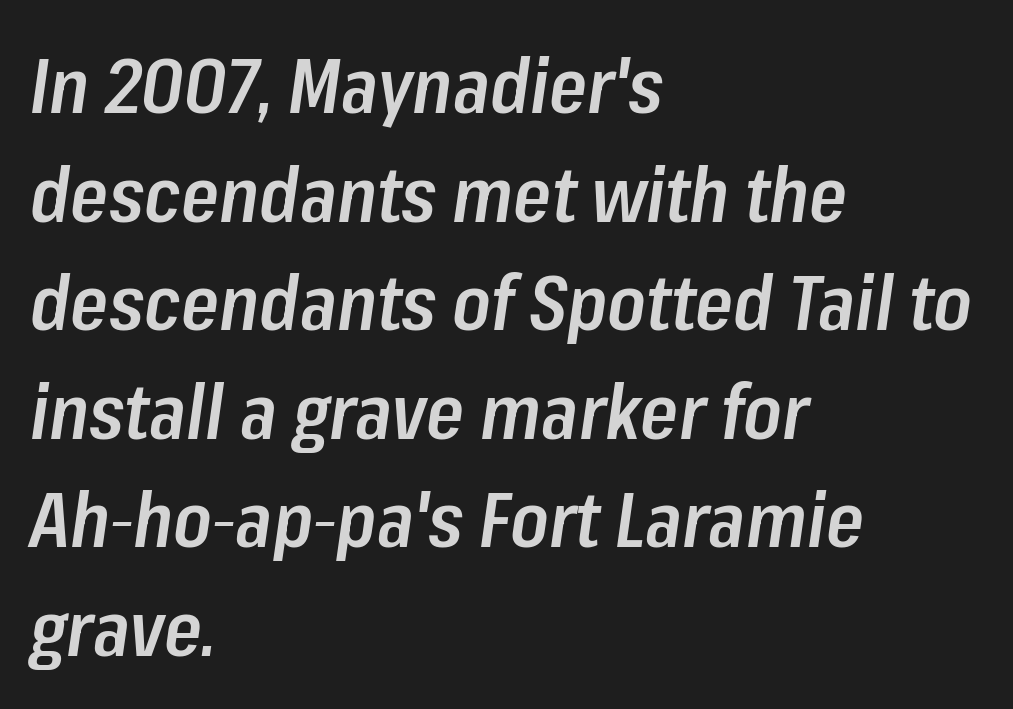
{"italic": "yes", "lean": "right", "slant_degrees": 8, "bold": "semi", "weight": "semibold", "width": "condensed", "stroke_contrast": "low", "x_height": "medium", "monospaced": "no", "underline": "no", "align": "left", "line_spacing": "normal", "line_spacing_ratio": 1.41, "letter_spacing": "normal", "letter_spacing_em": 0.0, "glyph_px": 77}
